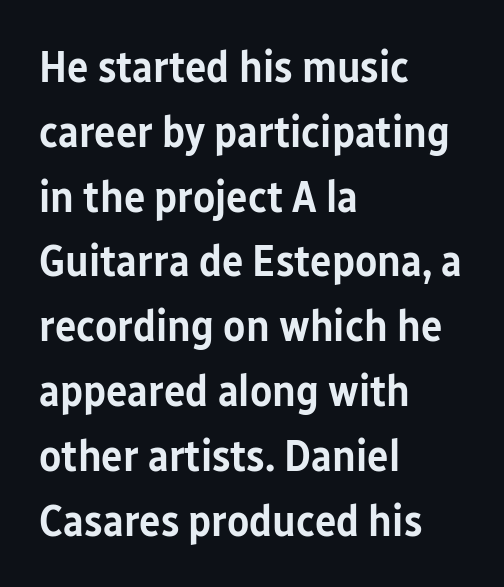
The face used here is proportionally spaced, like ordinary book or web type. The passage is arranged the way most books set body copy — flush left. The face used here is rendered with its standard letterfit. The characters display no serif detailing; their extremities are plain. One glance says typical: line gaps are just what's usual.
